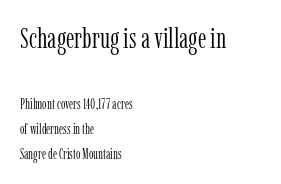
Q: Is the text bold? A: No.
Q: Is the text italic (slanted)? A: No, it is upright.
Q: Is the typeface a serif or a sans-serif typeface? A: Serif.
Q: Is the text underlined? A: No.
Q: How is the paragraph aligned? A: Left-aligned.
Q: Is the spacing between letters normal or unusually wide? A: Normal.
Q: Which block of text is set in a larger size, the first (top) or the second (bottom)? A: The first (top) one.
Q: Width (condensed, normal, or wide)? A: Condensed.
Q: Stroke contrast? A: Low.
Q: x-height? A: Medium.
Q: Monospaced? A: No.
